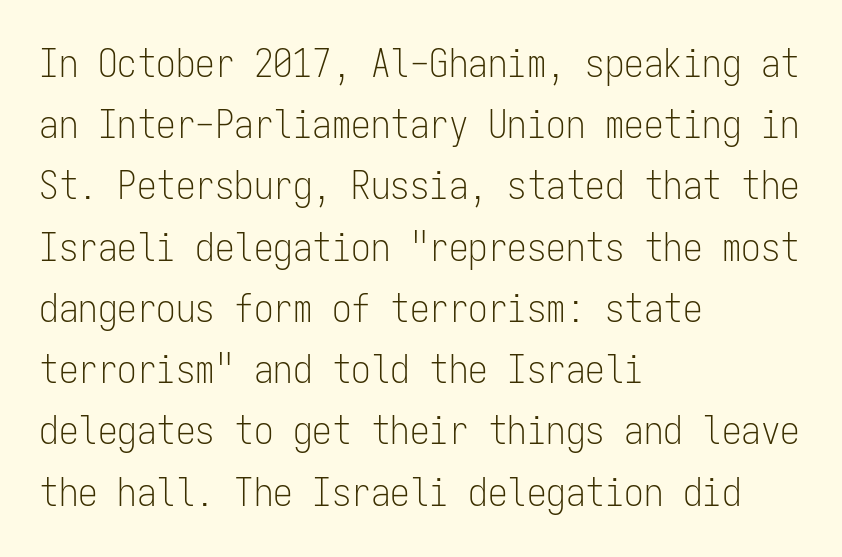
The letters carry no serifs — their stems end cleanly without finishing strokes. Every character here occupies the same horizontal width, giving the sample a typewriter-like rhythm. Look at the tracking — it's just the regular setting, nothing added. Weight: regular or lighter.
